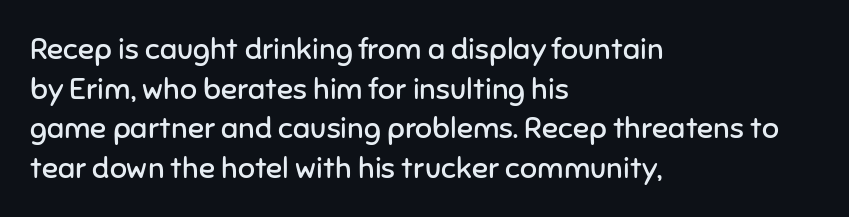
Q: Is the text bold? A: No.
Q: Is the text italic (slanted)? A: No, it is upright.
Q: Is the typeface a serif or a sans-serif typeface? A: Sans-serif.
Q: Is the text underlined? A: No.
Q: How is the paragraph aligned? A: Left-aligned.
Q: Is the spacing between letters normal or unusually wide? A: Normal.
Q: Is the spacing between lines tight, normal or loose? A: Normal.
Q: Width (condensed, normal, or wide)? A: Normal.
Q: Stroke contrast? A: Low.
Q: x-height? A: Medium.
Q: Monospaced? A: No.
